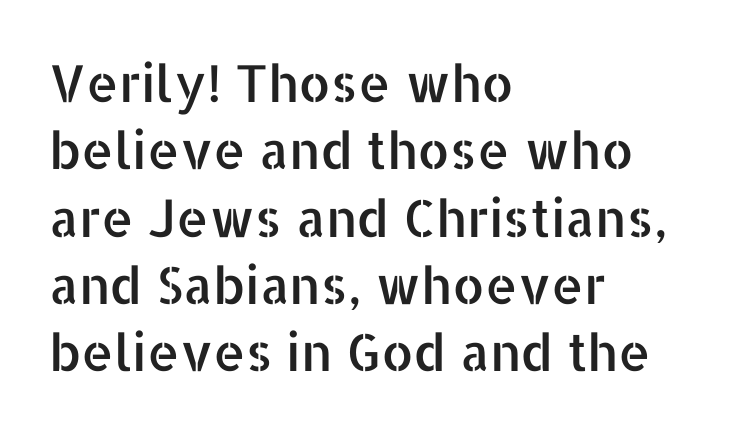
Q: Is the text italic (slanted)? A: No, it is upright.
Q: Is the typeface a serif or a sans-serif typeface? A: Sans-serif.
Q: Is the text underlined? A: No.
Q: How is the paragraph aligned? A: Left-aligned.
Q: Is the spacing between letters normal or unusually wide? A: Normal.
Q: Is the spacing between lines tight, normal or loose? A: Normal.
Q: Width (condensed, normal, or wide)? A: Normal.
Q: Stroke contrast? A: Low.
Q: x-height? A: Medium.
Q: Monospaced? A: No.
